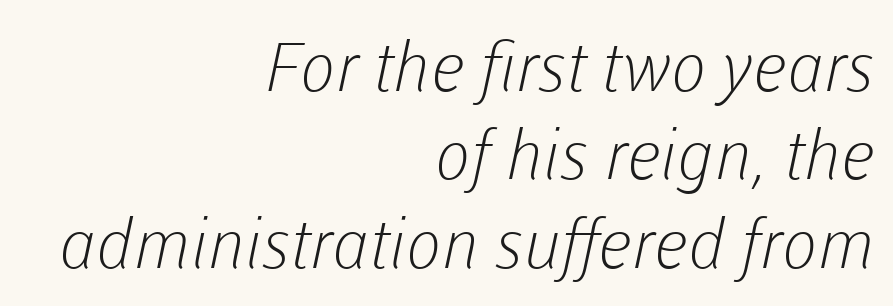
Layout note: lines flush right. Ink coverage per letter is moderate at most. Check under the words: just untouched page. The rendering uses natural spacing where letterforms have individual widths.
